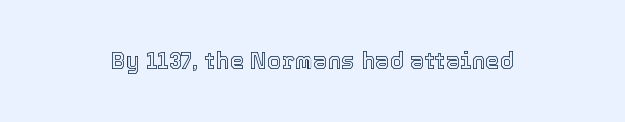
Each word holds together tightly as a unit, with standard inter-letter gaps. Posture: upright roman. The specimen omits any rule beneath the text block's lines.
